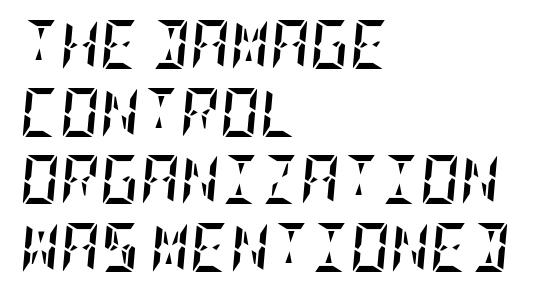
Q: Is the text bold? A: Yes.
Q: Is the text italic (slanted)? A: Yes, it leans right by about 5 degrees.
Q: Is the text underlined? A: No.
Q: How is the paragraph aligned? A: Left-aligned.
Q: Is the spacing between letters normal or unusually wide? A: Normal.
Q: Is the spacing between lines tight, normal or loose? A: Normal.
Q: Width (condensed, normal, or wide)? A: Condensed.
Q: Stroke contrast? A: Low.
Q: x-height? A: Large.
